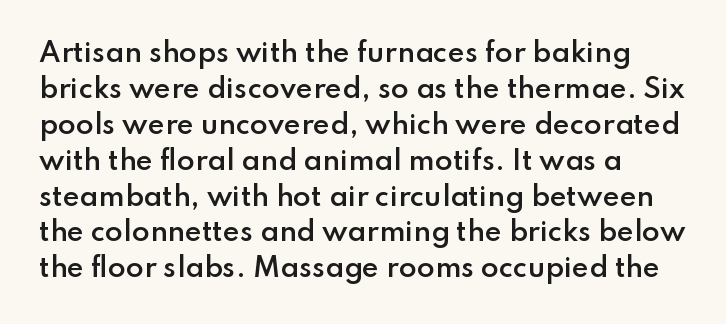
Q: Is the text bold? A: Semi-bold.
Q: Is the text italic (slanted)? A: No, it is upright.
Q: Is the text underlined? A: No.
Q: Is the spacing between letters normal or unusually wide? A: Normal.
Q: Is the spacing between lines tight, normal or loose? A: Normal.
